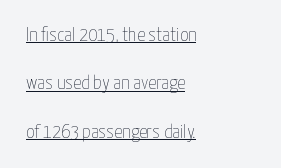
Each line of the rendering has a horizontal stroke beneath the glyphs. The text block is weighted toward the left margin, trailing off unevenly rightward. Compared with a typical body face, this is equally light or lighter still. You could fit nearly another row in the gap between these rows. In terms of letterspacing, this is plain default setting. This is roman type, the default non-slanted kind.
